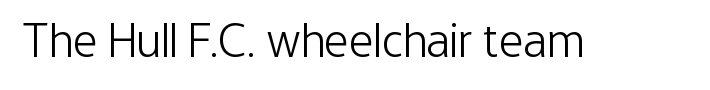
{"serif": "no", "italic": "no", "bold": "no", "weight": "light", "width": "condensed", "stroke_contrast": "low", "x_height": "medium", "monospaced": "no", "underline": "no", "letter_spacing": "normal", "letter_spacing_em": 0.0, "glyph_px": 48}
